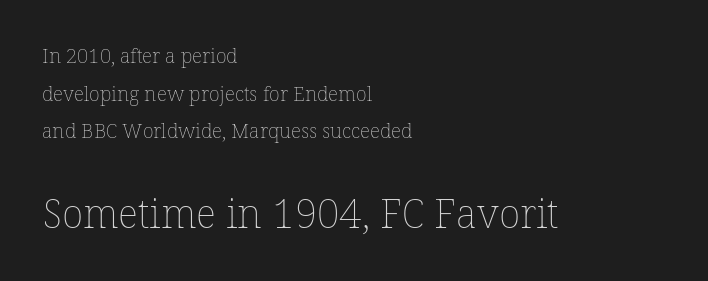
Q: Is the text bold? A: No.
Q: Is the text italic (slanted)? A: No, it is upright.
Q: Is the text underlined? A: No.
Q: How is the paragraph aligned? A: Left-aligned.
Q: Is the spacing between letters normal or unusually wide? A: Normal.
Q: Which block of text is set in a larger size, the first (top) or the second (bottom)? A: The second (bottom) one.
Q: Width (condensed, normal, or wide)? A: Normal.
Q: Stroke contrast? A: Low.
Q: x-height? A: Medium.
Q: Monospaced? A: No.
